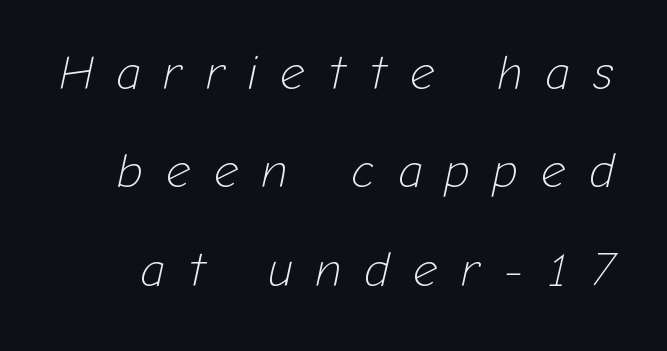
Q: Is the text bold? A: No.
Q: Is the text italic (slanted)? A: Yes, it leans right by about 12 degrees.
Q: Is the text underlined? A: No.
Q: Is the spacing between letters normal or unusually wide? A: Unusually wide.
Q: Is the spacing between lines tight, normal or loose? A: Loose.
Q: Width (condensed, normal, or wide)? A: Normal.
Q: Stroke contrast? A: Low.
Q: x-height? A: Medium.
Q: Monospaced? A: No.
